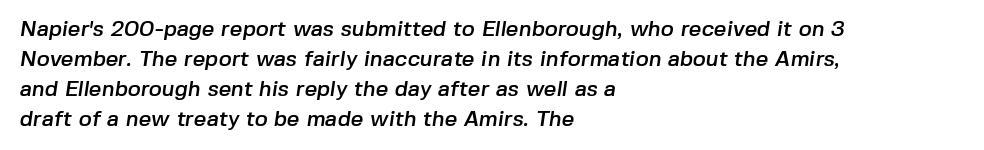
{"underline": "no", "align": "left", "line_spacing": "normal", "line_spacing_ratio": 1.36, "letter_spacing": "normal", "letter_spacing_em": 0.0, "glyph_px": 22}
